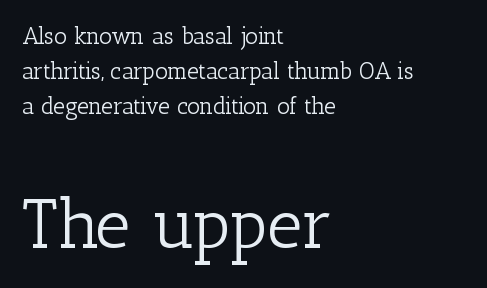
The face used here is seriffed, in the tradition of book romans. Caption: multi-line text, flush left, ragged right. This block has exactly the height ordinary leading produces. Character widths vary here, with narrow letters taking less room than wide ones.
